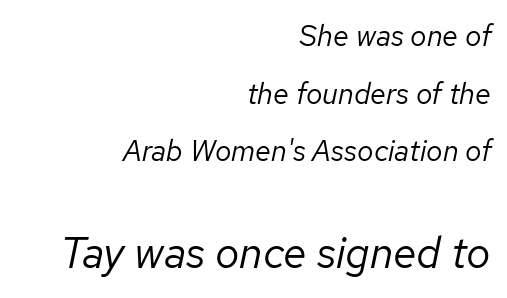
Q: Is the text bold? A: No.
Q: Is the text italic (slanted)? A: Yes, it leans right by about 12 degrees.
Q: Is the text underlined? A: No.
Q: How is the paragraph aligned? A: Right-aligned.
Q: Is the spacing between letters normal or unusually wide? A: Normal.
Q: Is the spacing between lines tight, normal or loose? A: Loose.
Q: Which block of text is set in a larger size, the first (top) or the second (bottom)? A: The second (bottom) one.
Q: Width (condensed, normal, or wide)? A: Normal.
Q: Stroke contrast? A: Low.
Q: x-height? A: Medium.
Q: Monospaced? A: No.
